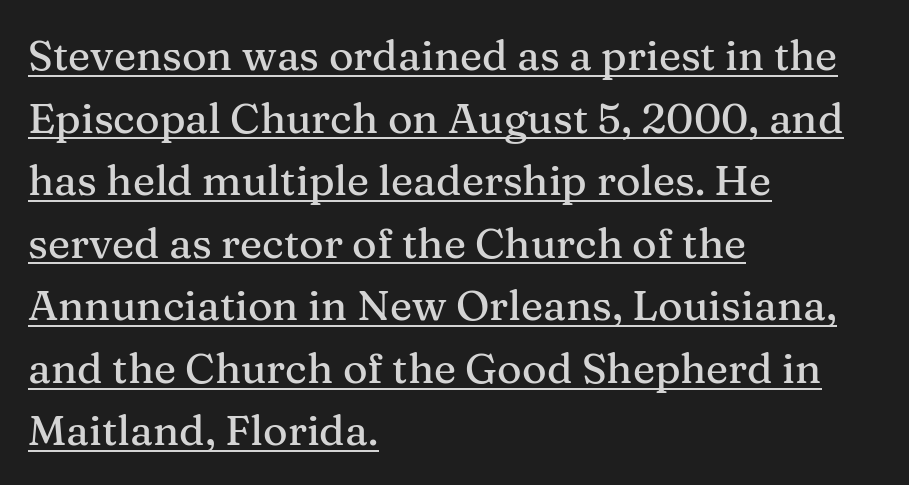
The passage shown is underscored from start to finish. In terms of letterform style, serifs are clearly present. The leading is moderate, giving the passage an even texture. Letter spacing: default.
